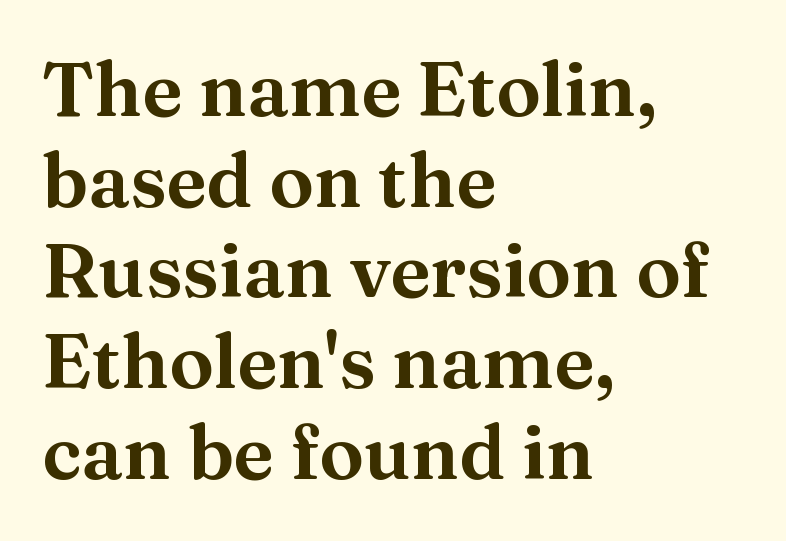
The image shows 75 px serif type, upright; set left-aligned, line spacing 1.21x, normal letter spacing, not underlined; medium stroke contrast and a medium x-height.
